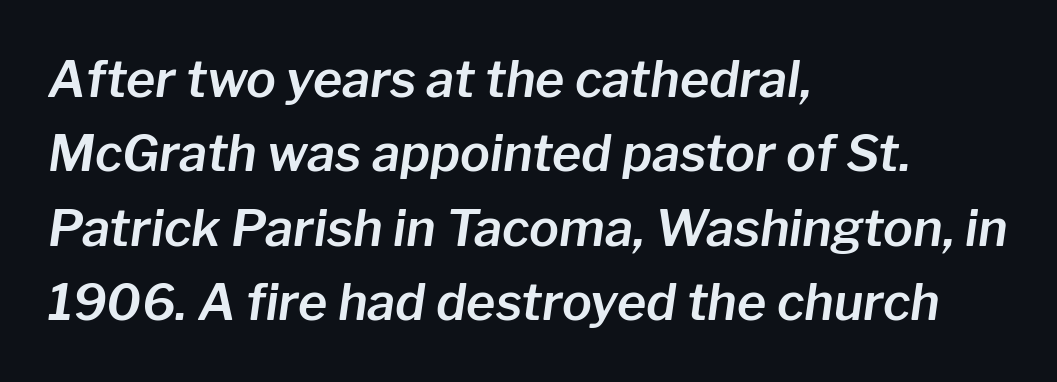
The image shows 50 px text type, italic (leaning right); set left-aligned, normal line spacing (1.49x), normal letter spacing, not underlined; low stroke contrast and a medium x-height.
